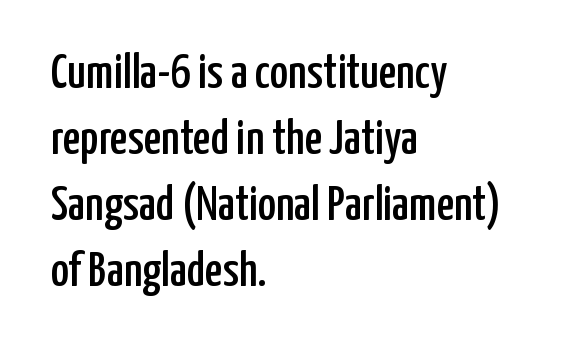
The image shows 49 px condensed sans-serif type, upright; set left-aligned, normal line spacing (1.35x), normal letter spacing, not underlined; low stroke contrast and a medium x-height.
